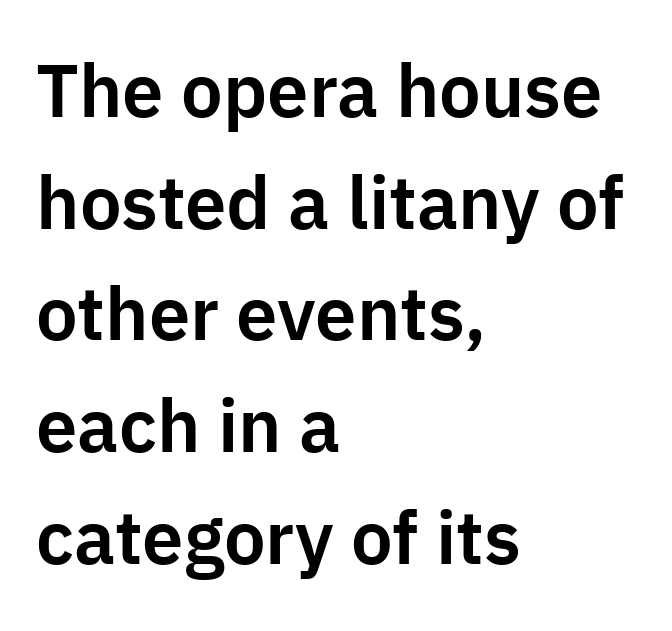
{"serif": "no", "italic": "no", "width": "normal", "stroke_contrast": "low", "x_height": "medium", "monospaced": "no", "underline": "no", "align": "left", "line_spacing": "normal", "line_spacing_ratio": 1.51, "letter_spacing": "normal", "letter_spacing_em": 0.0, "glyph_px": 74}
